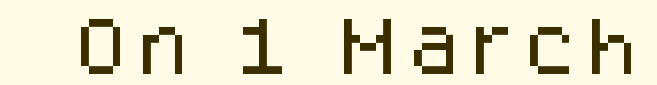
Decoration check: the copy has no underline. Do the characters align in a grid? No, the font is proportional. Nope, no serifs anywhere on these letters. The typography opts for an upright posture over an oblique one.
